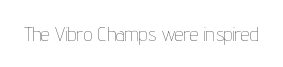
Posture: upright roman. Short note: letters normally spaced. The weight would be labelled regular, book, light, or lighter still. Lines of text with bare space underneath.
